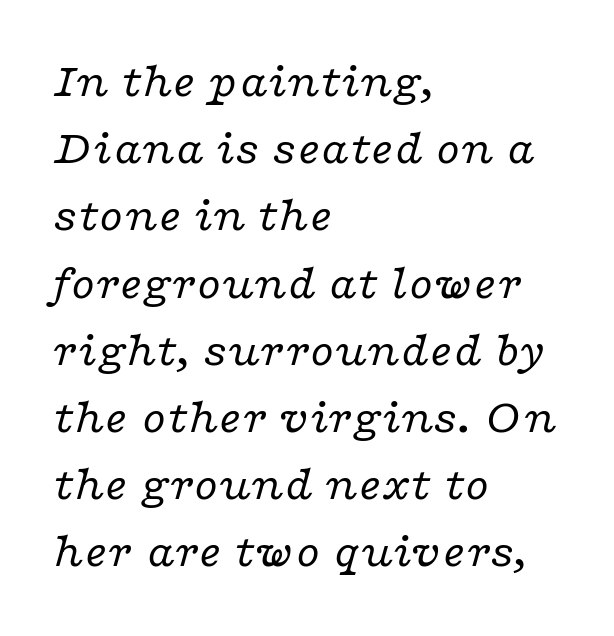
Q: Is the text bold? A: No.
Q: Is the text italic (slanted)? A: Yes, it leans right by about 16 degrees.
Q: Is the typeface a serif or a sans-serif typeface? A: Serif.
Q: Is the text underlined? A: No.
Q: How is the paragraph aligned? A: Left-aligned.
Q: Is the spacing between letters normal or unusually wide? A: Normal.
Q: Is the spacing between lines tight, normal or loose? A: Normal.
Q: Width (condensed, normal, or wide)? A: Wide.
Q: Stroke contrast? A: Low.
Q: x-height? A: Medium.
Q: Monospaced? A: No.
